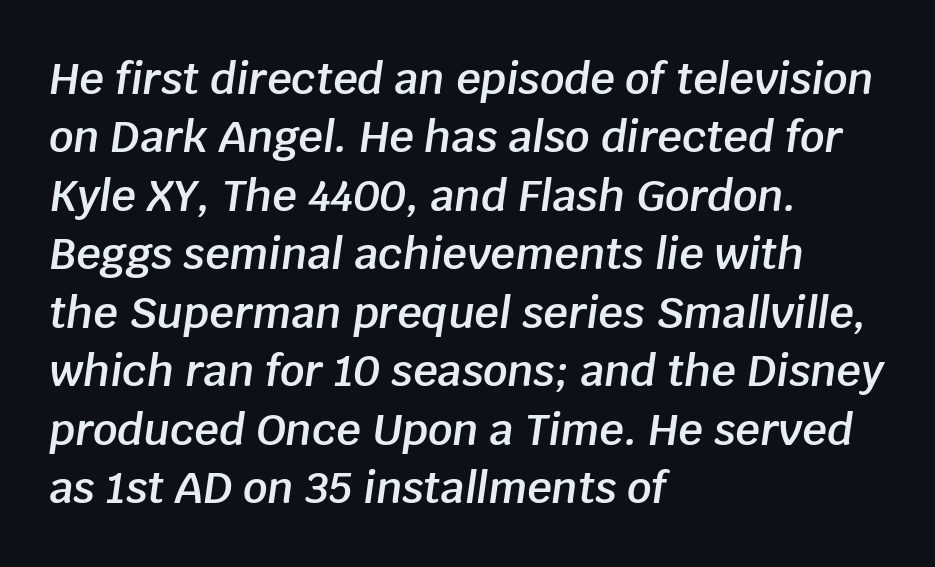
The image shows 43 px semibold type, italic (leaning right); set left-aligned, normal line spacing (1.36x), normal letter spacing, not underlined; low stroke contrast and a large x-height.
